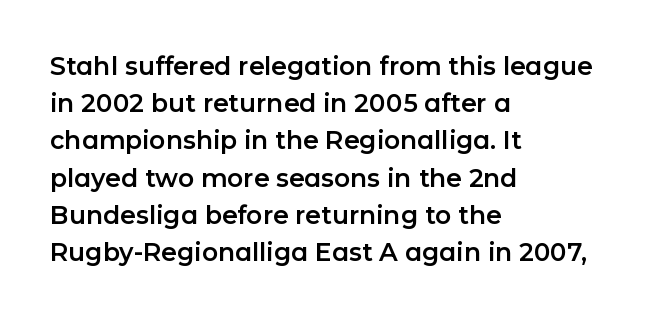
Designer's note — italics off, roman on. Compared with typical paragraphs, the rows here are spaced about the same. No word sits above an underline. Left-aligned paragraph, ragged on the right. This sample uses plain, unmodified letter spacing.
